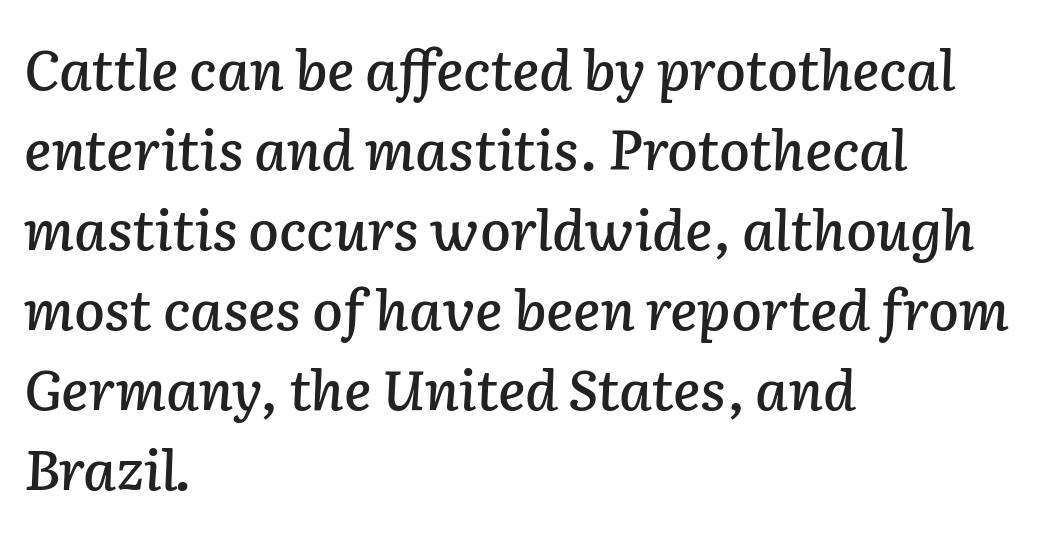
{"italic": "yes", "lean": "right", "slant_degrees": 2, "width": "normal", "stroke_contrast": "low", "x_height": "medium", "monospaced": "no", "underline": "no", "align": "left", "line_spacing": "normal", "line_spacing_ratio": 1.43, "letter_spacing": "normal", "letter_spacing_em": 0.0, "glyph_px": 56}
